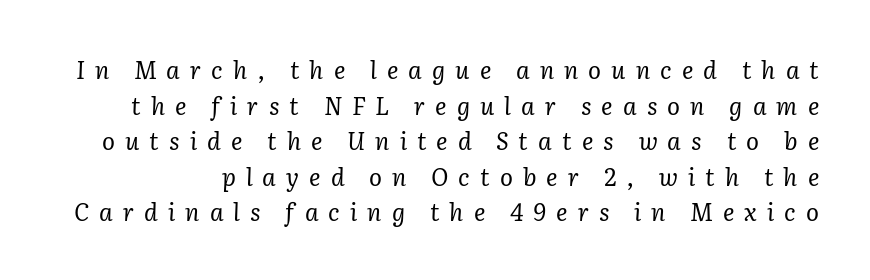
Q: Is the text bold? A: No.
Q: Is the text italic (slanted)? A: Yes, it leans right by about 2 degrees.
Q: Is the text underlined? A: No.
Q: Is the spacing between letters normal or unusually wide? A: Unusually wide.
Q: Is the spacing between lines tight, normal or loose? A: Normal.
